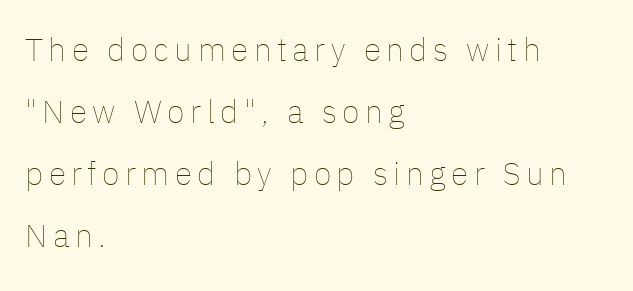
These lines are set flush left with a ragged right edge. This sample trades compactness for vertical openness between lines. Proportional: the letters do not fall into vertical columns. A quiet, ordinary-to-light weight characterises the typeface. Rule under the text: the space is simply empty. The axis of the letterforms is exactly vertical.
